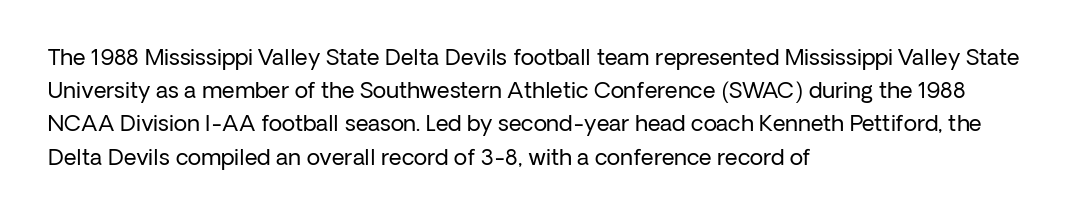
Tall strokes in this sample are plumb rather than angled. Weight: regular or lighter. Tracking value appears to be zero — textbook default spacing. The passage shown stacks its lines at a standard gap. The lines in this sample share a left origin and differ only in where they stop. Anything drawn beneath the words? Only blank space.
